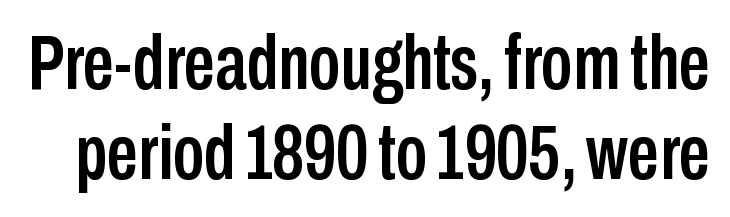
The type sits square on the baseline with zero lean. Here the glyphs are tracked normally, forming tight word shapes. The zone under the glyphs is completely vacant. Note the varied advance widths — an 'i' is clearly narrower than an 'm'.
